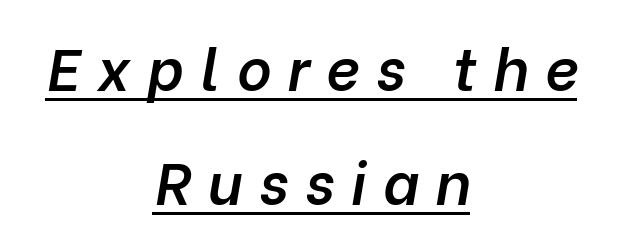
Teacher's note: observe the equal gaps on both sides — that is centered alignment. These lines have a slow, spaced-out rhythm from letter to letter. This sample carries an underscore along the baseline area. The passage shown stacks its lines with a broad gap. Set as a demibold, roughly 600 on the weight scale. You can tell it's italic because the verticals aren't actually vertical.
